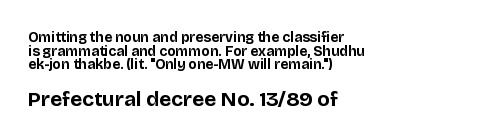
You can tell it's not italic because the verticals are truly vertical. No word sits above an underline. Heft: maximum for text — a bold. The block of text is dense from top to bottom, with scant space between rows.
